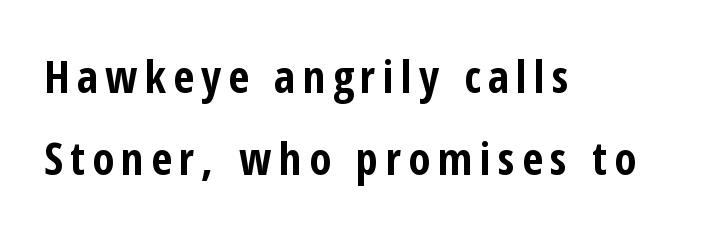
The image shows 45 px bold, condensed sans-serif type, upright; set left-aligned, line spacing 1.82x, not underlined; low stroke contrast and a medium x-height.
